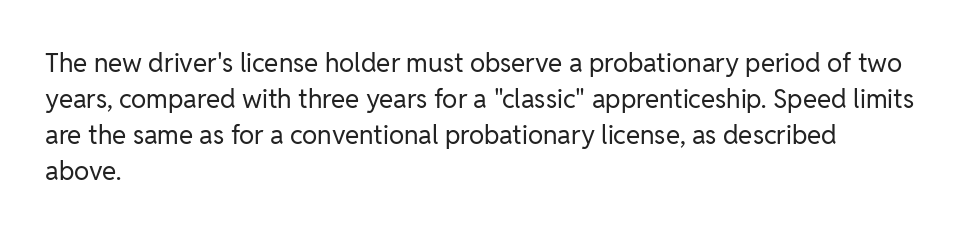
{"italic": "no", "bold": "no", "underline": "no", "align": "left", "line_spacing": "normal", "line_spacing_ratio": 1.39, "letter_spacing": "normal", "letter_spacing_em": 0.0, "glyph_px": 26}
